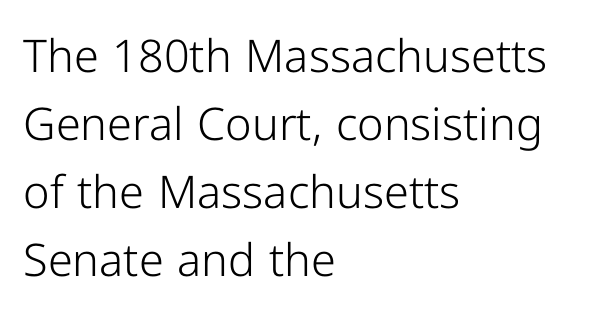
The text was rendered using a sans face with plain stroke endings. Each word holds together tightly as a unit, with standard inter-letter gaps. Each row of text sits above clean, open space. Compared with a typical body face, this is equally light or lighter still. The rows are spaced the way most documents space them.
